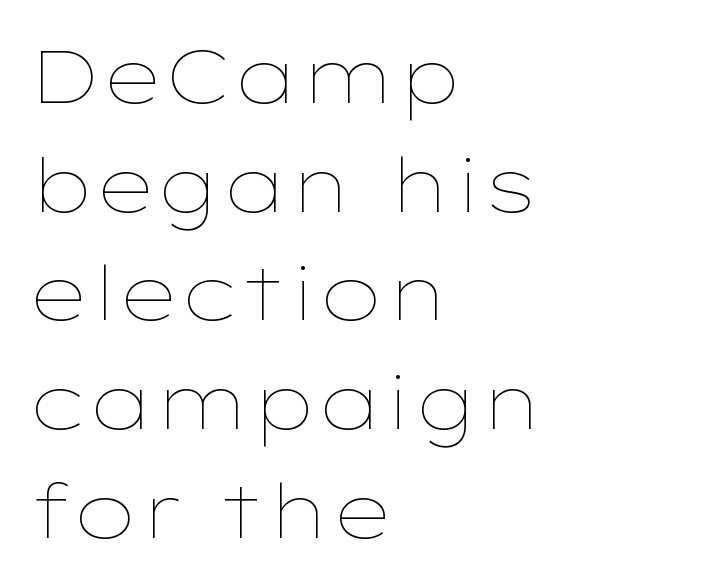
Q: Is the text bold? A: No.
Q: Is the text italic (slanted)? A: No, it is upright.
Q: Is the text underlined? A: No.
Q: How is the paragraph aligned? A: Left-aligned.
Q: Is the spacing between letters normal or unusually wide? A: Normal.
Q: Is the spacing between lines tight, normal or loose? A: Normal.
Q: Width (condensed, normal, or wide)? A: Wide.
Q: Stroke contrast? A: Low.
Q: x-height? A: Medium.
Q: Monospaced? A: No.
